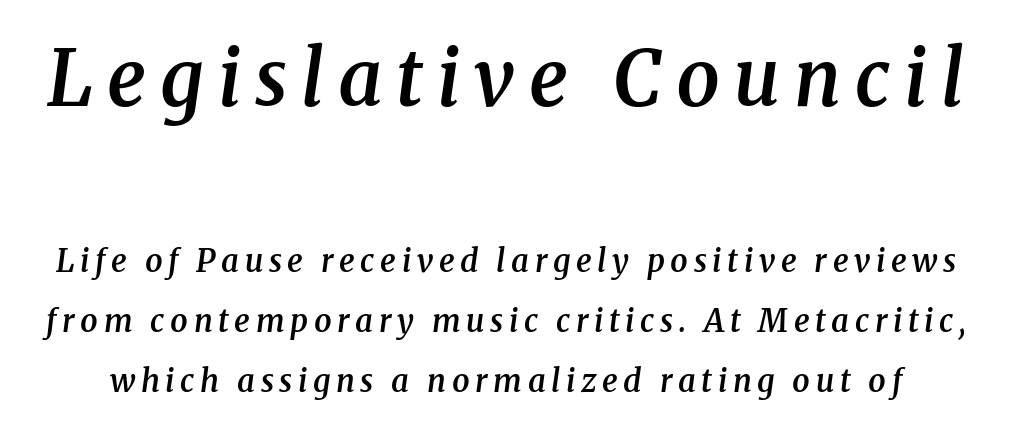
The passage shown begins with its larger block and ends with its smaller one. Check under the words: just untouched page. Note the varied advance widths — an 'i' is clearly narrower than an 'm'. One glance says open: line gaps are wider than usual. The glyphs look as if they've been sheared to an angle. Is this a sans? No — the strokes have serifs.
